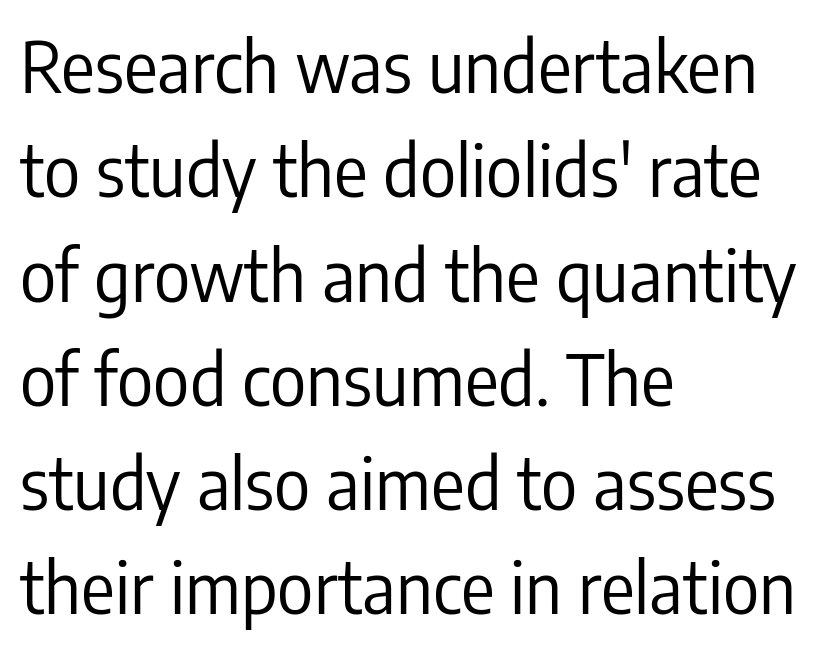
The image shows 70 px regular-weight, condensed sans-serif type, upright; set left-aligned, normal line spacing (1.49x), normal letter spacing, not underlined; low stroke contrast and a medium x-height.
